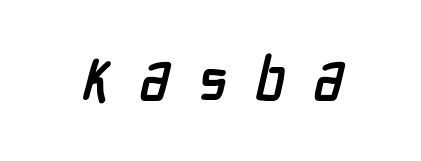
Heavy-handed strokes throughout: this text is bold. Display-style spreading of the glyphs; the letterfit is very open. The face used here is proportionally spaced, like ordinary book or web type. This rendering features lettering with no underline. Does the type have serifs? No, each stem ends abruptly.
